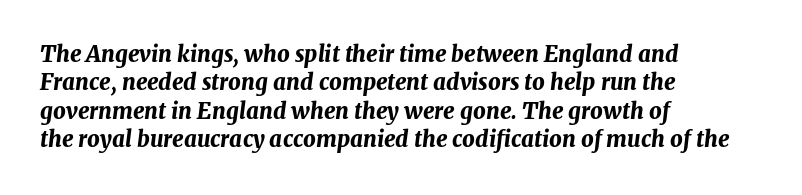
Q: Is the text bold? A: Yes.
Q: Is the text italic (slanted)? A: Yes, it leans right by about 7 degrees.
Q: Is the text underlined? A: No.
Q: How is the paragraph aligned? A: Left-aligned.
Q: Is the spacing between letters normal or unusually wide? A: Normal.
Q: Is the spacing between lines tight, normal or loose? A: Normal.
